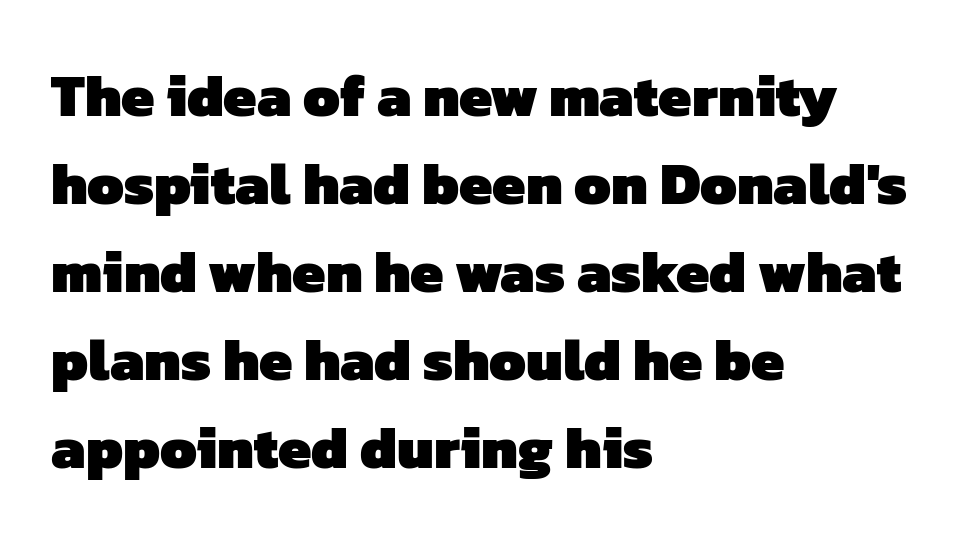
{"serif": "no", "bold": "yes", "weight": "heavy", "width": "normal", "stroke_contrast": "low", "x_height": "medium", "monospaced": "no", "underline": "no", "align": "left", "line_spacing": "normal", "line_spacing_ratio": 1.49, "letter_spacing": "normal", "letter_spacing_em": 0.0, "glyph_px": 59}
